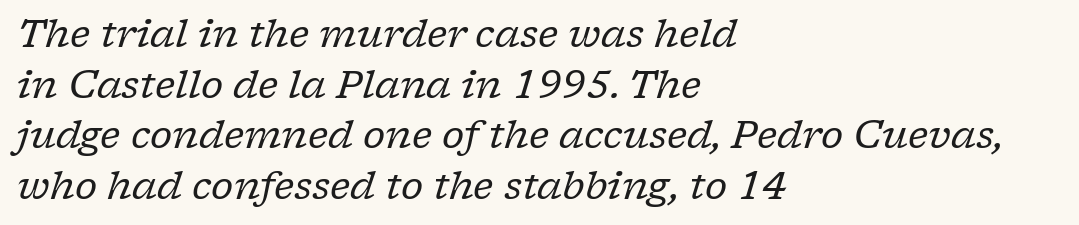
Any mark beneath the type? The region is blank. The letters sit at their default tracking, neither squeezed nor spread. You can tell it's italic because the verticals aren't actually vertical. A light-to-regular cut is what we see here. Spacing verdict: proportional, widths tailored to each character.
